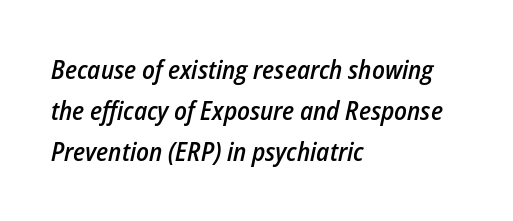
The image shows 26 px text type, italic (leaning right); set left-aligned, normal line spacing (1.58x), normal letter spacing, not underlined.
